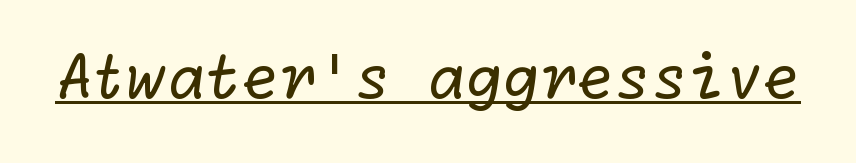
Q: Is the text bold? A: No.
Q: Is the typeface a serif or a sans-serif typeface? A: Sans-serif.
Q: Is the text underlined? A: Yes.
Q: Is the spacing between letters normal or unusually wide? A: Normal.
Q: Width (condensed, normal, or wide)? A: Normal.
Q: Stroke contrast? A: Low.
Q: x-height? A: Medium.
